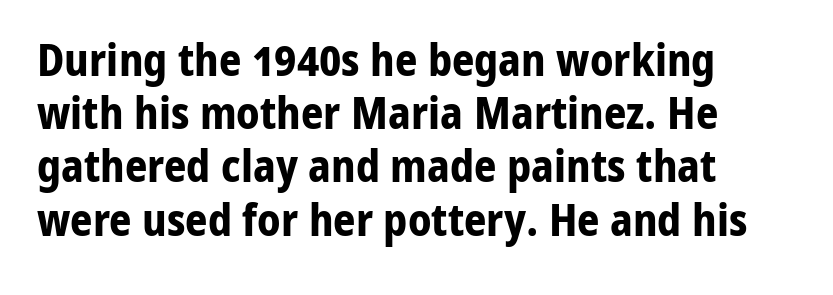
Q: Is the text bold? A: Yes.
Q: Is the text italic (slanted)? A: No, it is upright.
Q: Is the typeface a serif or a sans-serif typeface? A: Sans-serif.
Q: Is the text underlined? A: No.
Q: How is the paragraph aligned? A: Left-aligned.
Q: Is the spacing between letters normal or unusually wide? A: Normal.
Q: Width (condensed, normal, or wide)? A: Normal.
Q: Stroke contrast? A: Low.
Q: x-height? A: Medium.
Q: Monospaced? A: No.
